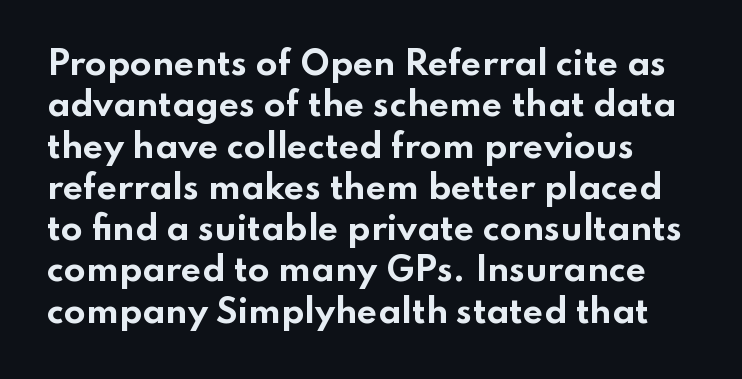
Q: Is the text bold? A: Yes.
Q: Is the text italic (slanted)? A: No, it is upright.
Q: Is the typeface a serif or a sans-serif typeface? A: Sans-serif.
Q: Is the text underlined? A: No.
Q: Is the spacing between letters normal or unusually wide? A: Normal.
Q: Is the spacing between lines tight, normal or loose? A: Normal.
Q: Width (condensed, normal, or wide)? A: Wide.
Q: Stroke contrast? A: Low.
Q: x-height? A: Small.
Q: Monospaced? A: No.
